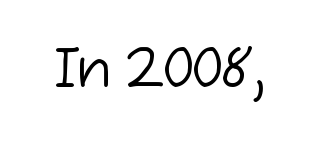
{"serif": "no", "italic": "no", "bold": "no", "weight": "regular", "width": "normal", "stroke_contrast": "low", "x_height": "medium", "monospaced": "no", "underline": "no", "letter_spacing": "normal", "letter_spacing_em": 0.0, "glyph_px": 56}
